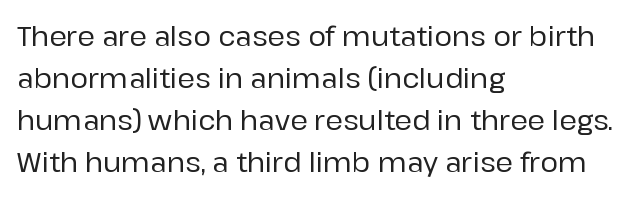
The image shows 27 px text type, upright; set left-aligned, normal line spacing (1.56x), normal letter spacing, not underlined.
